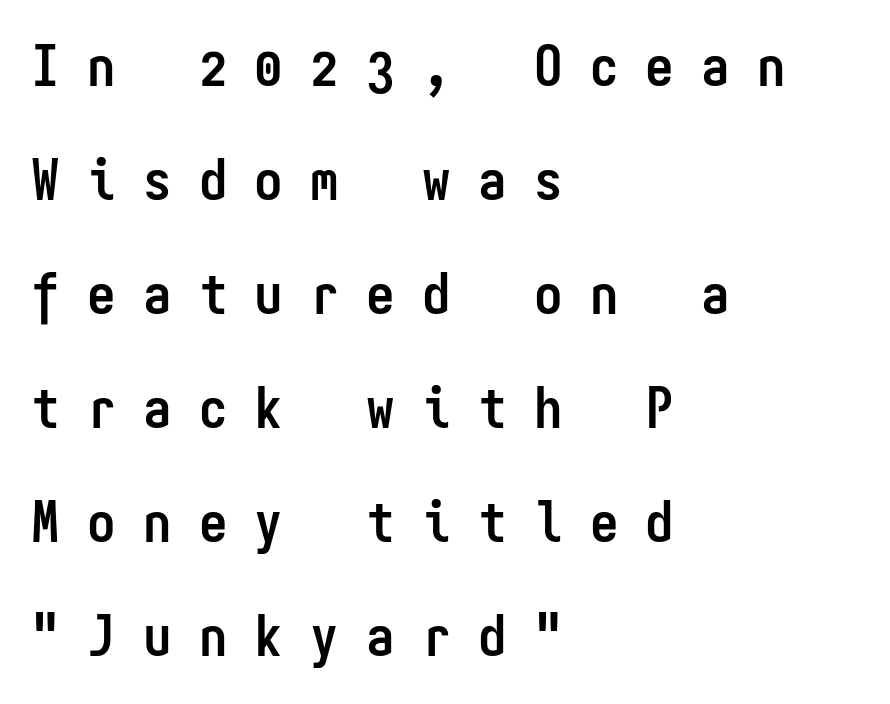
{"serif": "no", "italic": "no", "bold": "yes", "weight": "semibold", "width": "condensed", "stroke_contrast": "low", "x_height": "medium", "monospaced": "yes", "underline": "no", "align": "left", "line_spacing": "loose", "line_spacing_ratio": 2.0, "letter_spacing": "wide", "letter_spacing_em": 0.48, "glyph_px": 57}
